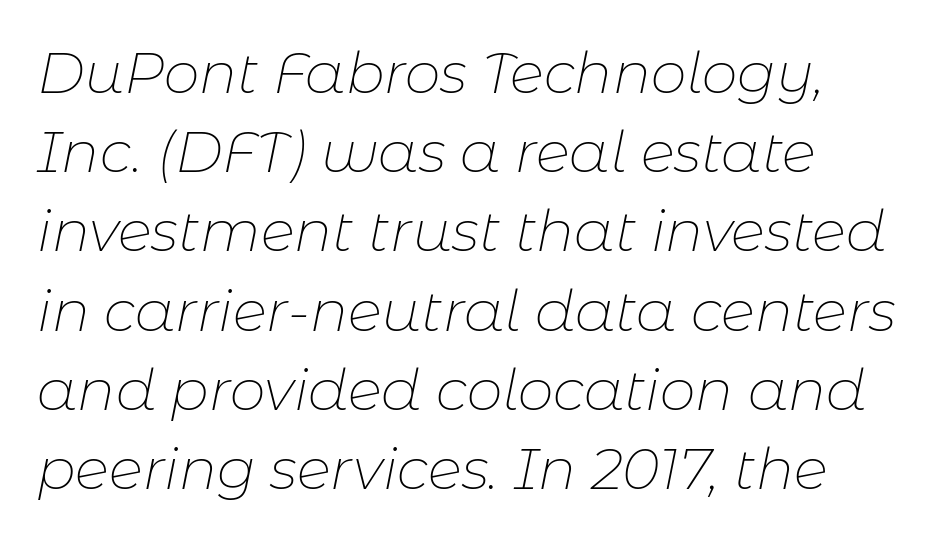
Q: Is the text bold? A: No.
Q: Is the text italic (slanted)? A: Yes, it leans right by about 11 degrees.
Q: Is the text underlined? A: No.
Q: Is the spacing between letters normal or unusually wide? A: Normal.
Q: Is the spacing between lines tight, normal or loose? A: Normal.
Q: Width (condensed, normal, or wide)? A: Normal.
Q: Stroke contrast? A: Low.
Q: x-height? A: Medium.
Q: Monospaced? A: No.
